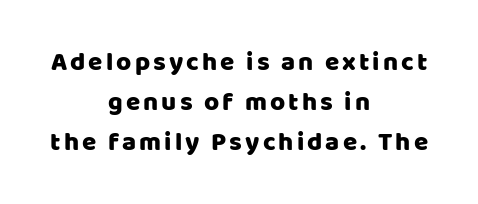
{"italic": "no", "underline": "no", "align": "center", "line_spacing": "normal", "line_spacing_ratio": 1.53, "glyph_px": 26}
